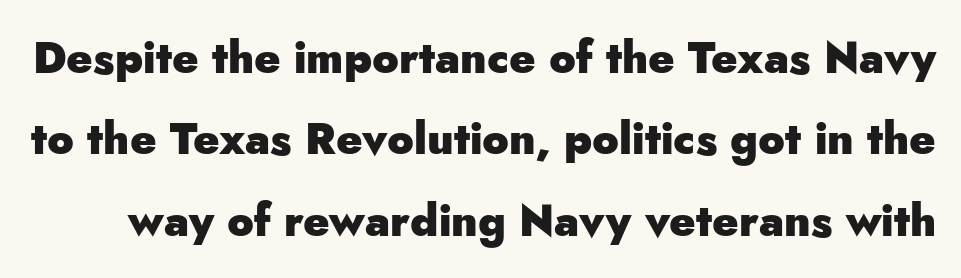
Upright lettering throughout. Caption: standard tracking, unaltered. The strokes are fattened all the way to bold. Type style note: lacks serifs. Note the varied advance widths — an 'i' is clearly narrower than an 'm'.
